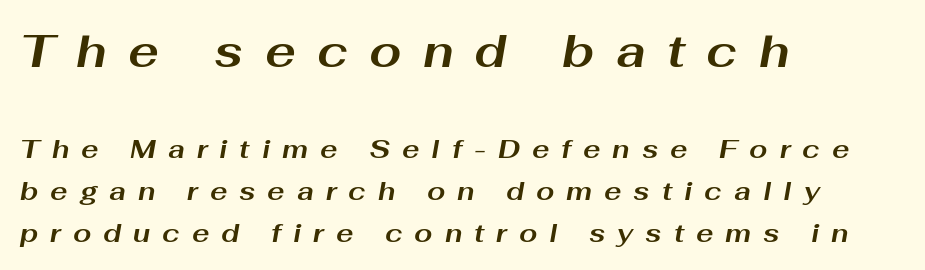
Q: Is the text bold? A: Yes.
Q: Is the text italic (slanted)? A: Yes, it leans right by about 10 degrees.
Q: Is the text underlined? A: No.
Q: How is the paragraph aligned? A: Left-aligned.
Q: Is the spacing between letters normal or unusually wide? A: Unusually wide.
Q: Is the spacing between lines tight, normal or loose? A: Normal.
Q: Which block of text is set in a larger size, the first (top) or the second (bottom)? A: The first (top) one.
Q: Width (condensed, normal, or wide)? A: Wide.
Q: Stroke contrast? A: Medium.
Q: x-height? A: Medium.
Q: Monospaced? A: No.
